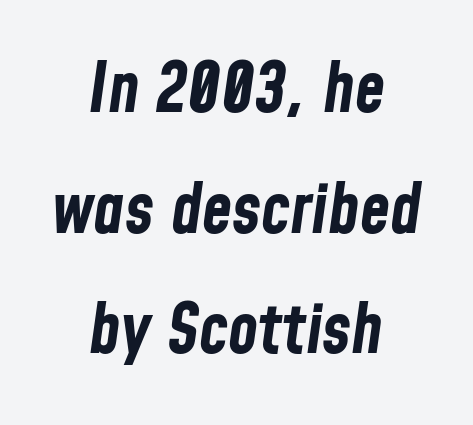
{"italic": "yes", "lean": "right", "slant_degrees": 8, "bold": "yes", "weight": "bold", "width": "condensed", "stroke_contrast": "low", "x_height": "medium", "monospaced": "no", "underline": "no", "align": "center", "line_spacing_ratio": 1.75, "letter_spacing": "normal", "letter_spacing_em": 0.0, "glyph_px": 69}
